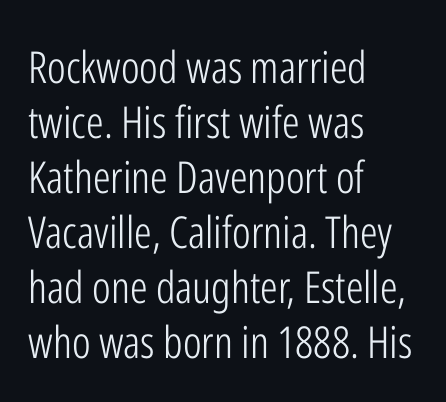
{"serif": "no", "italic": "no", "bold": "no", "weight": "light", "width": "condensed", "stroke_contrast": "low", "x_height": "medium", "monospaced": "no", "underline": "no", "align": "left", "line_spacing": "normal", "line_spacing_ratio": 1.25, "letter_spacing": "normal", "letter_spacing_em": 0.0, "glyph_px": 44}
